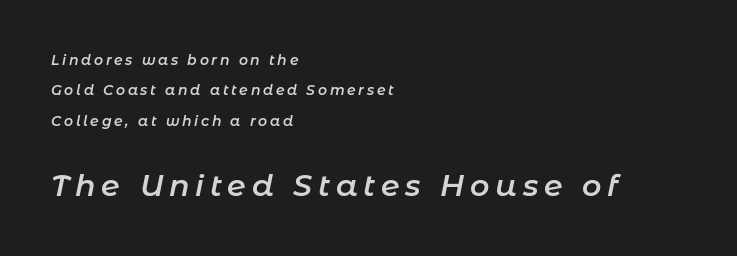
The image shows 30 px semibold type, italic (leaning right); set left-aligned, loose line spacing (2.17x), not underlined; the second (bottom) block is 2.14x larger; low stroke contrast and a medium x-height.
